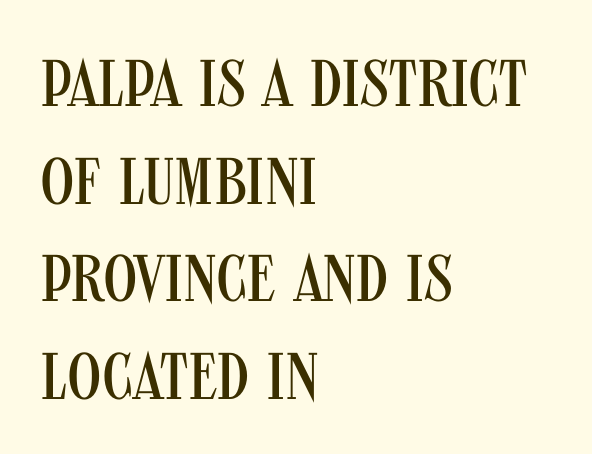
The image shows 66 px regular-weight, condensed sans-serif type, upright; set left-aligned, normal line spacing (1.48x), normal letter spacing, not underlined; medium stroke contrast and a large x-height.
